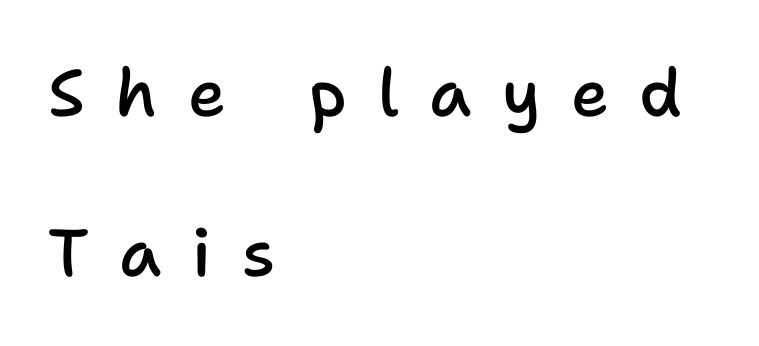
You can tell from the bare stems that sans-serif type was used. A great deal of white space separates one row of letters from the next. Set as a demibold, roughly 600 on the weight scale. Do the characters align in a grid? No, the font is proportional.
